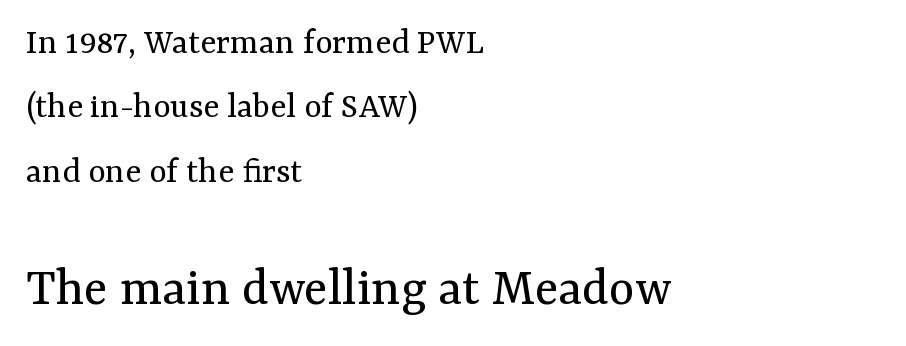
{"serif": "yes", "italic": "no", "bold": "no", "weight": "regular", "width": "normal", "stroke_contrast": "medium", "x_height": "medium", "monospaced": "no", "underline": "no", "align": "left", "line_spacing_ratio": 1.74, "letter_spacing": "normal", "letter_spacing_em": 0.0, "larger_block": "second", "size_ratio": 1.49, "glyph_px": 55}
